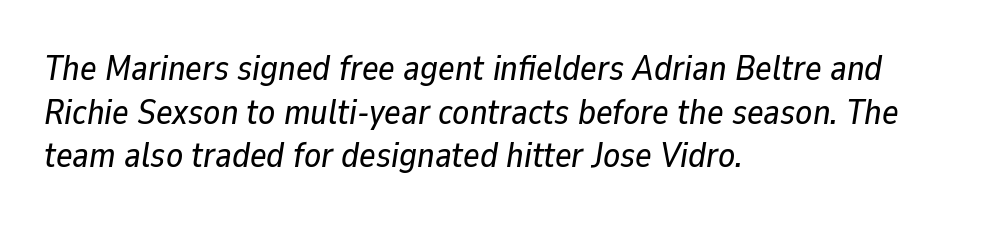
The image shows 35 px text type, italic (leaning right); set left-aligned, normal line spacing (1.25x), normal letter spacing, not underlined; low stroke contrast and a medium x-height.
